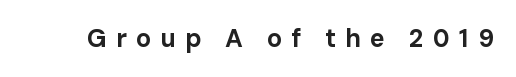
Unmarked baselines from the first word to the last. Posture: straight, roman, zero tilt. The tracking reads as deliberately expanded to a designer's eye. The letters are bold, with thick, heavy strokes.
